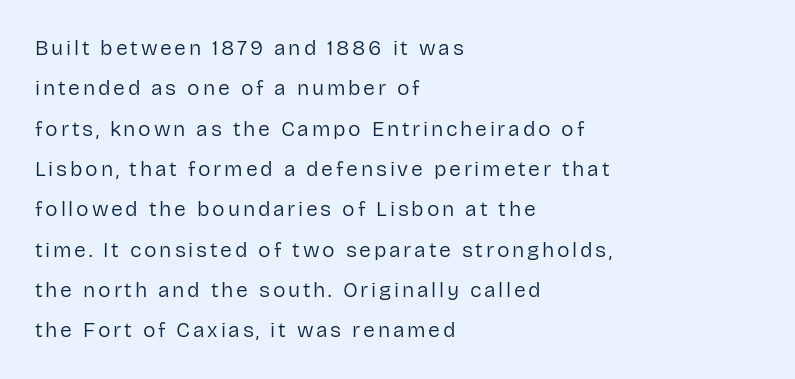
Q: Is the text bold? A: No.
Q: Is the text italic (slanted)? A: No, it is upright.
Q: Is the text underlined? A: No.
Q: How is the paragraph aligned? A: Left-aligned.
Q: Is the spacing between lines tight, normal or loose? A: Loose.
